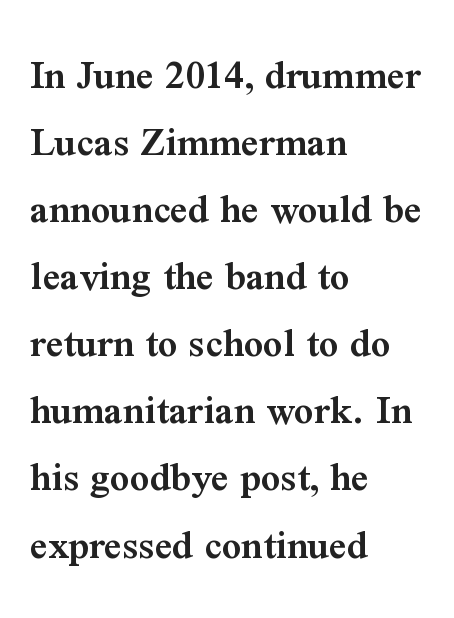
The image shows 43 px semibold serif type, upright; set left-aligned, normal line spacing (1.56x), normal letter spacing, not underlined; medium stroke contrast and a medium x-height.
